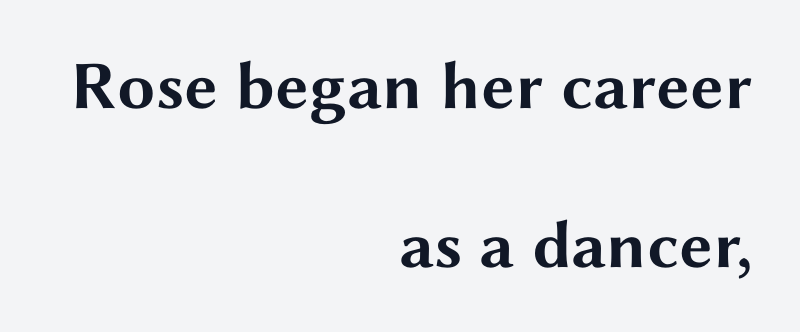
Q: Is the text bold? A: Yes.
Q: Is the text italic (slanted)? A: No, it is upright.
Q: Is the typeface a serif or a sans-serif typeface? A: Sans-serif.
Q: Is the text underlined? A: No.
Q: How is the paragraph aligned? A: Right-aligned.
Q: Is the spacing between letters normal or unusually wide? A: Normal.
Q: Is the spacing between lines tight, normal or loose? A: Loose.
Q: Width (condensed, normal, or wide)? A: Wide.
Q: Stroke contrast? A: Medium.
Q: x-height? A: Medium.
Q: Monospaced? A: No.
